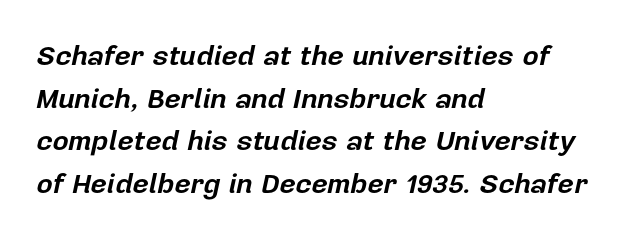
Q: Is the text bold? A: Yes.
Q: Is the text italic (slanted)? A: Yes, it leans right by about 12 degrees.
Q: Is the text underlined? A: No.
Q: How is the paragraph aligned? A: Left-aligned.
Q: Is the spacing between letters normal or unusually wide? A: Normal.
Q: Is the spacing between lines tight, normal or loose? A: Normal.
Q: Width (condensed, normal, or wide)? A: Normal.
Q: Stroke contrast? A: Low.
Q: x-height? A: Medium.
Q: Monospaced? A: No.
